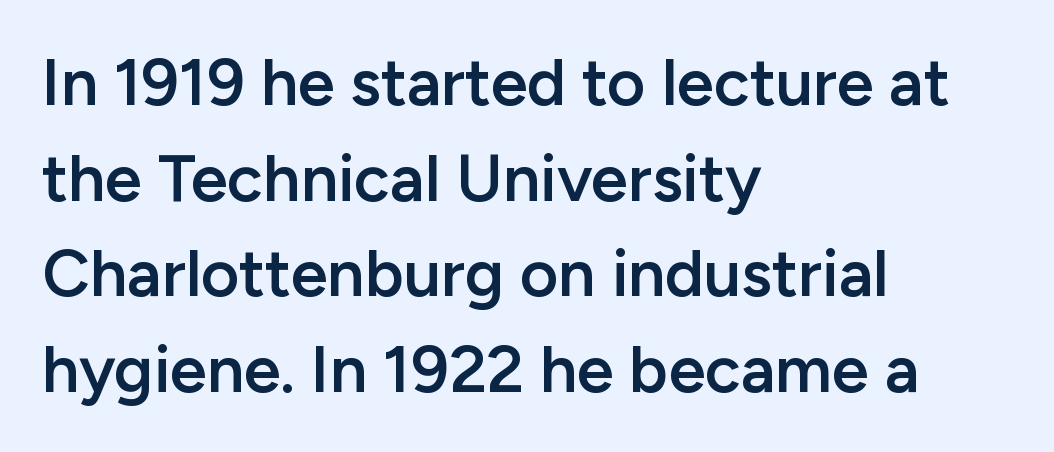
The image shows 66 px semibold sans-serif type, upright; set left-aligned, normal line spacing (1.45x), normal letter spacing, not underlined; low stroke contrast and a medium x-height.
